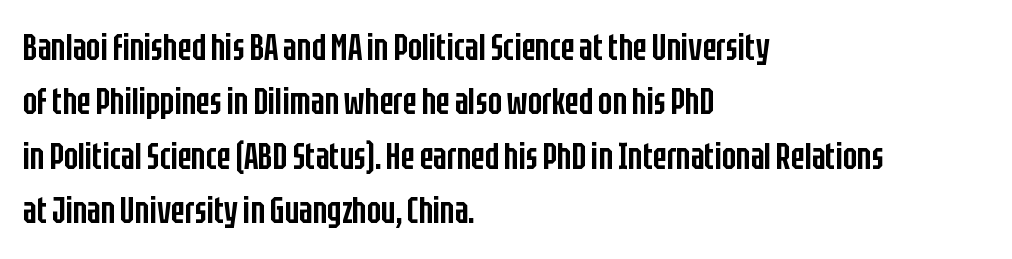
No extra tracking has been applied to these lines. Alignment: flush left. Descender tails drop into unmarked territory. Stems and bowls a touch heavier than normal — semibold.
